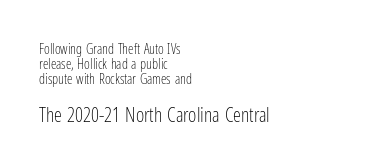
Q: Is the text bold? A: No.
Q: Is the text italic (slanted)? A: No, it is upright.
Q: Is the text underlined? A: No.
Q: How is the paragraph aligned? A: Left-aligned.
Q: Is the spacing between letters normal or unusually wide? A: Normal.
Q: Is the spacing between lines tight, normal or loose? A: Tight.
Q: Which block of text is set in a larger size, the first (top) or the second (bottom)? A: The second (bottom) one.
